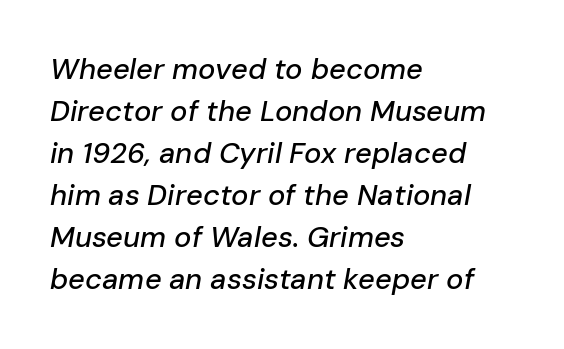
Q: Is the text italic (slanted)? A: Yes, it leans right by about 10 degrees.
Q: Is the text underlined? A: No.
Q: How is the paragraph aligned? A: Left-aligned.
Q: Is the spacing between letters normal or unusually wide? A: Normal.
Q: Is the spacing between lines tight, normal or loose? A: Normal.
Q: Width (condensed, normal, or wide)? A: Normal.
Q: Stroke contrast? A: Low.
Q: x-height? A: Medium.
Q: Monospaced? A: No.
